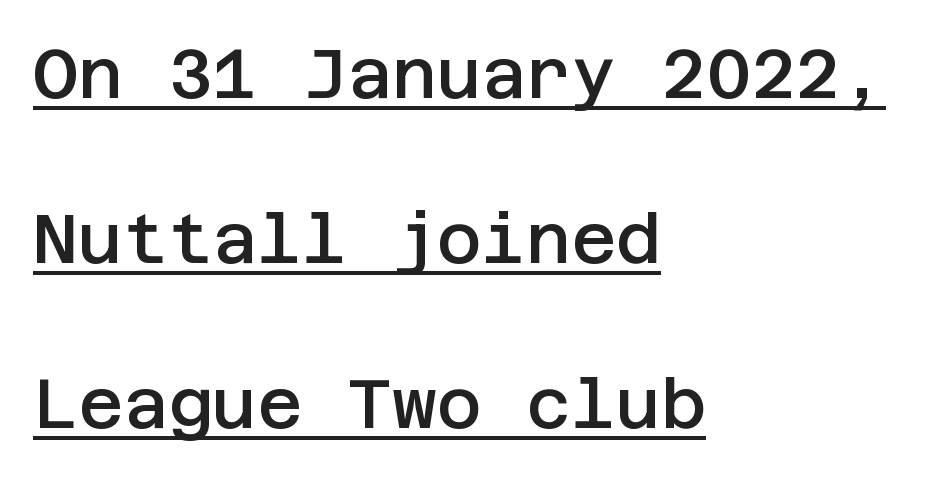
The image shows 69 px semibold sans-serif type, upright; set left-aligned, loose line spacing (2.39x), normal letter spacing, underlined; low stroke contrast and a large x-height.
